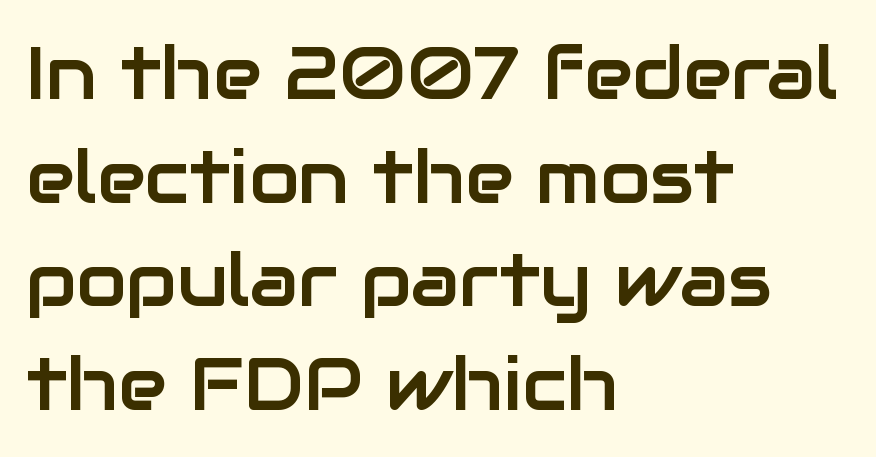
The image shows 73 px sans-serif type, upright; set left-aligned, normal line spacing (1.42x), normal letter spacing, not underlined; low stroke contrast and a medium x-height.
